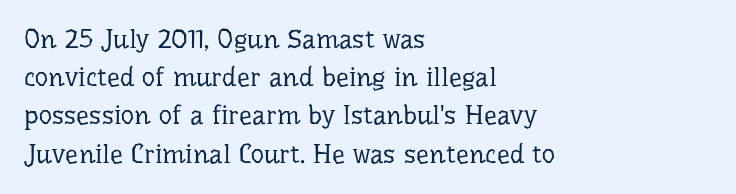
The vertical gap from one line to the next is medium. Quick note: underline off. The characters are drawn with everyday or finer stroke widths. A typesetter would mark this as roman, not italic. Caption: multi-line text, flush left, ragged right.
